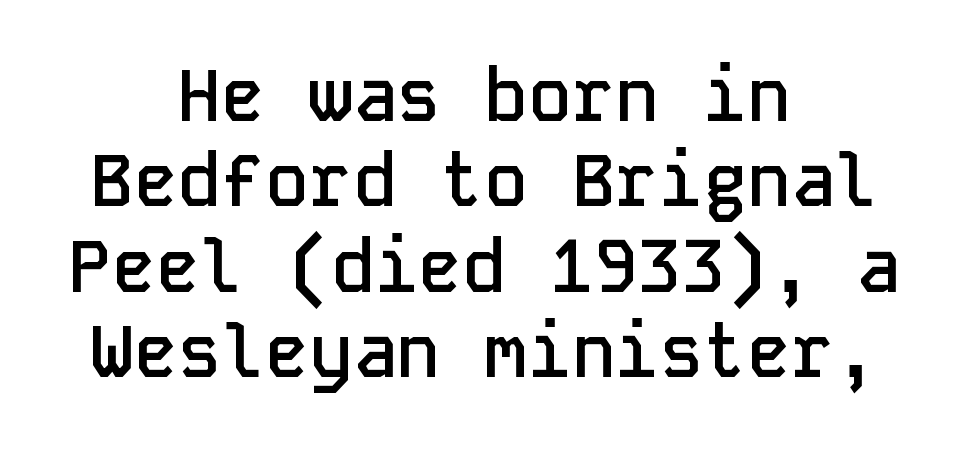
{"serif": "no", "italic": "no", "bold": "semi", "weight": "semibold", "width": "normal", "stroke_contrast": "low", "x_height": "medium", "monospaced": "yes", "underline": "no", "align": "center", "line_spacing_ratio": 1.17, "letter_spacing": "normal", "letter_spacing_em": 0.0, "glyph_px": 73}
